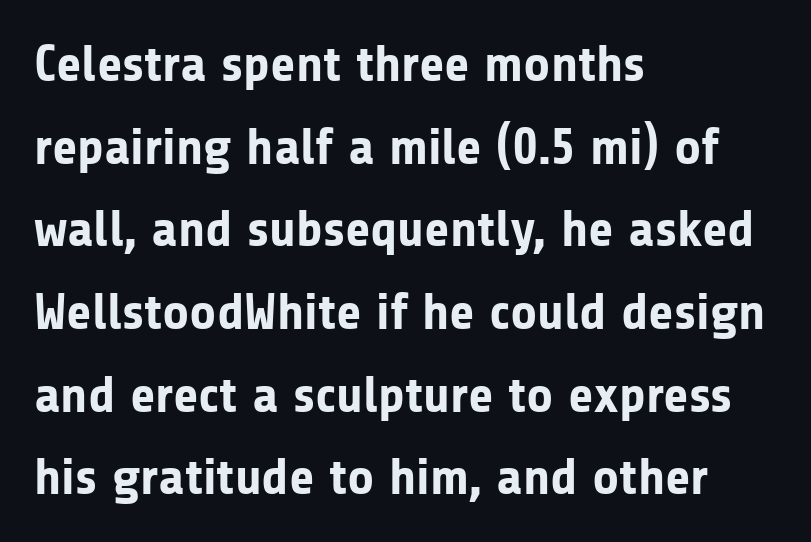
The image shows 52 px bold sans-serif type, upright; set left-aligned, normal line spacing (1.59x), normal letter spacing, not underlined; low stroke contrast and a medium x-height.
